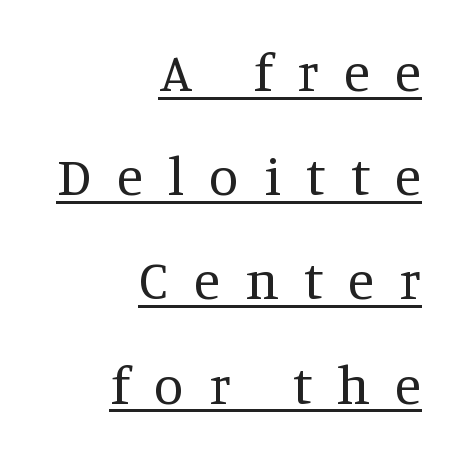
{"serif": "yes", "italic": "no", "bold": "no", "weight": "regular", "width": "normal", "stroke_contrast": "medium", "x_height": "large", "monospaced": "no", "underline": "yes", "align": "right", "line_spacing": "loose", "line_spacing_ratio": 1.93, "letter_spacing": "wide", "letter_spacing_em": 0.47, "glyph_px": 54}
